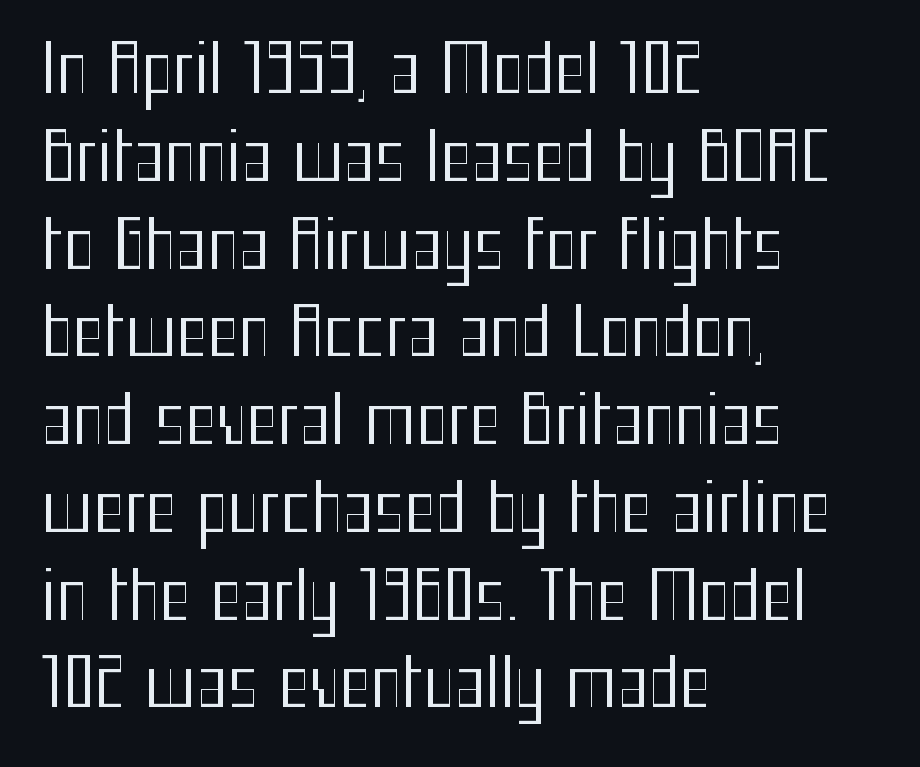
{"serif": "no", "italic": "no", "bold": "no", "weight": "regular", "width": "condensed", "stroke_contrast": "medium", "x_height": "medium", "monospaced": "no", "underline": "no", "align": "left", "line_spacing": "normal", "line_spacing_ratio": 1.33, "letter_spacing": "normal", "letter_spacing_em": 0.0, "glyph_px": 66}
